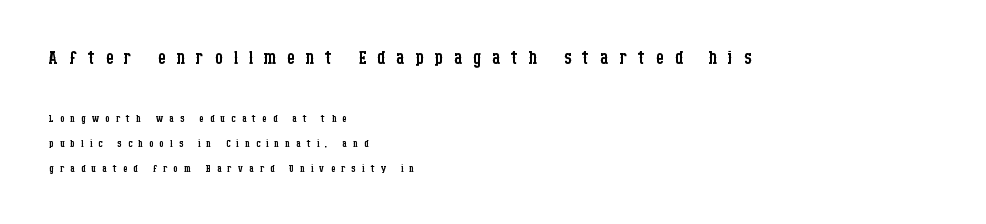
Q: Is the text bold? A: No.
Q: Is the text italic (slanted)? A: No, it is upright.
Q: Is the text underlined? A: No.
Q: How is the paragraph aligned? A: Left-aligned.
Q: Is the spacing between letters normal or unusually wide? A: Unusually wide.
Q: Which block of text is set in a larger size, the first (top) or the second (bottom)? A: The first (top) one.
